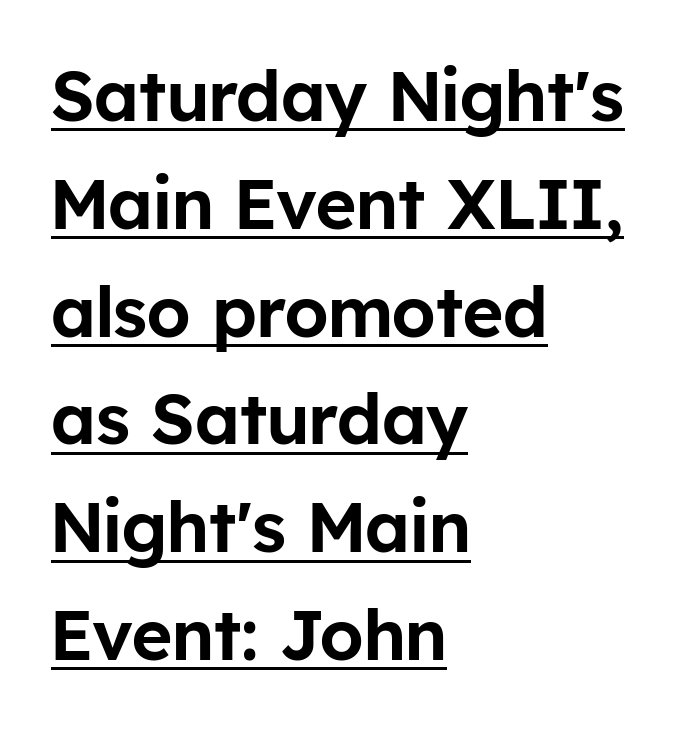
Look at the tracking — it's just the regular setting, nothing added. Classification — sans serif. Ascenders rise straight up at ninety degrees. Note the varied advance widths — an 'i' is clearly narrower than an 'm'. Underlining? Definitely there. Layout note: lines flush left.
